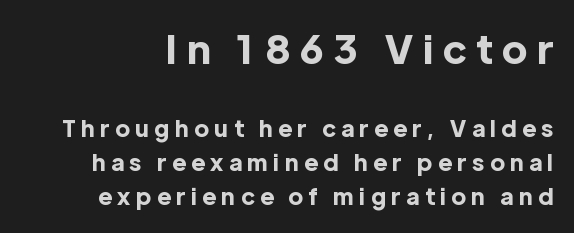
{"serif": "no", "italic": "no", "bold": "yes", "weight": "bold", "width": "normal", "x_height": "medium", "monospaced": "no", "underline": "no", "line_spacing": "normal", "line_spacing_ratio": 1.48, "letter_spacing": "wide", "letter_spacing_em": 0.25, "larger_block": "first", "size_ratio": 1.74, "glyph_px": 40}
